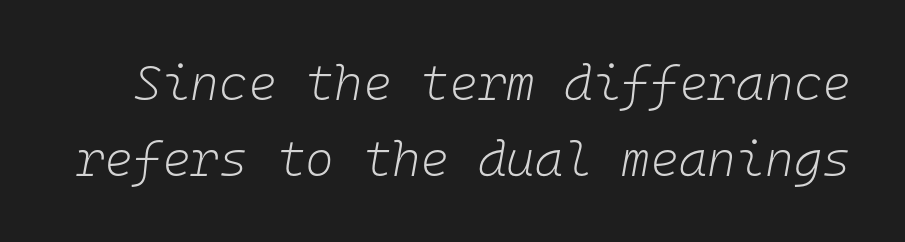
Rendered with sloped, italic letterforms. Stroke thickness stays within the range of a standard reading face or lighter. This sample has the even, mechanical cadence of fixed-width lettering. The passage shown stacks its lines at a standard gap. Glance below the letters and you will spot only blank space.
